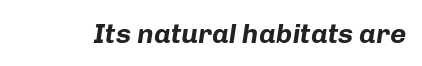
Pretty heavy lettering here — definitely bold. The space beneath each line is pristine and unruled. An italicized treatment has been applied to the whole sample. Here the designer chose a conventional face with non-uniform glyph widths. The letters sit at their default tracking, neither squeezed nor spread.
